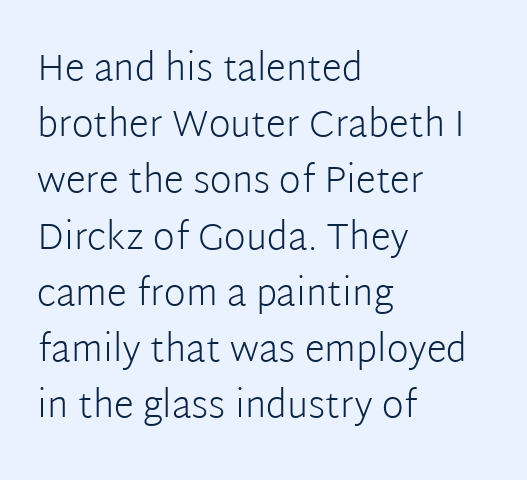
{"serif": "no", "italic": "no", "bold": "no", "weight": "light", "width": "normal", "stroke_contrast": "low", "x_height": "medium", "monospaced": "no", "underline": "no", "align": "left", "line_spacing": "normal", "line_spacing_ratio": 1.52, "letter_spacing": "normal", "letter_spacing_em": 0.0, "glyph_px": 37}
